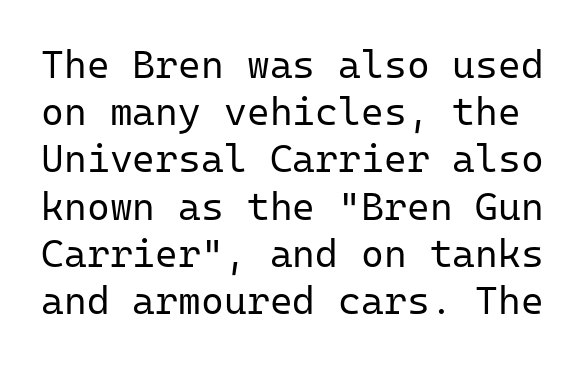
Q: Is the text bold? A: No.
Q: Is the text italic (slanted)? A: No, it is upright.
Q: Is the typeface a serif or a sans-serif typeface? A: Sans-serif.
Q: Is the text underlined? A: No.
Q: Is the spacing between letters normal or unusually wide? A: Normal.
Q: Width (condensed, normal, or wide)? A: Normal.
Q: Stroke contrast? A: Low.
Q: x-height? A: Medium.
Q: Monospaced? A: Yes.
